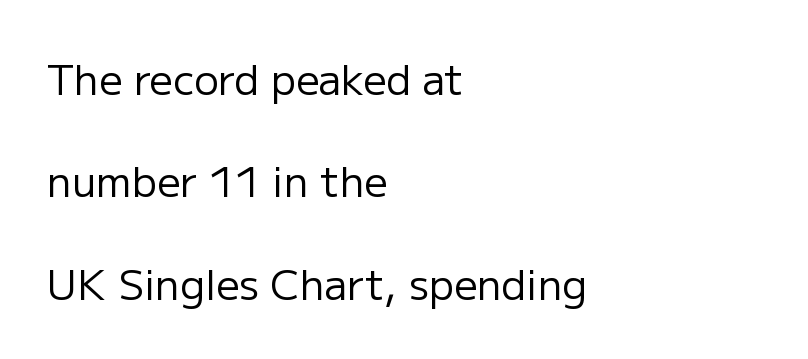
The face used here is a sans, in the tradition of grotesques and geometrics. The rendering uses natural spacing where letterforms have individual widths. Words float on clear page, feet unadorned. These lines were composed using upright roman letters. Inter-character spacing is left at the font's built-in metrics.
